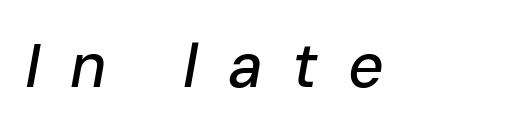
{"italic": "yes", "lean": "right", "slant_degrees": 10, "width": "normal", "stroke_contrast": "low", "x_height": "medium", "monospaced": "no", "underline": "no", "letter_spacing": "wide", "letter_spacing_em": 0.48, "glyph_px": 62}
